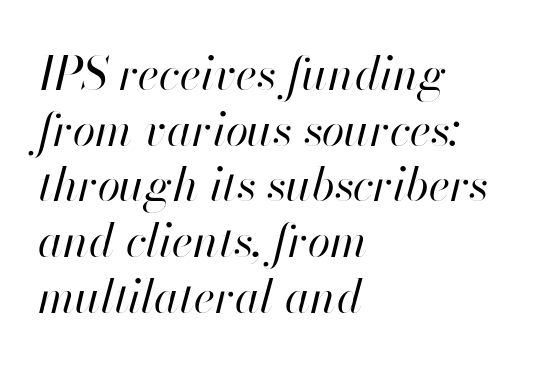
{"italic": "yes", "lean": "right", "slant_degrees": 13, "bold": "no", "weight": "regular", "width": "normal", "stroke_contrast": "high", "x_height": "small", "monospaced": "no", "underline": "no", "align": "left", "line_spacing_ratio": 1.21, "letter_spacing": "normal", "letter_spacing_em": 0.0, "glyph_px": 46}
